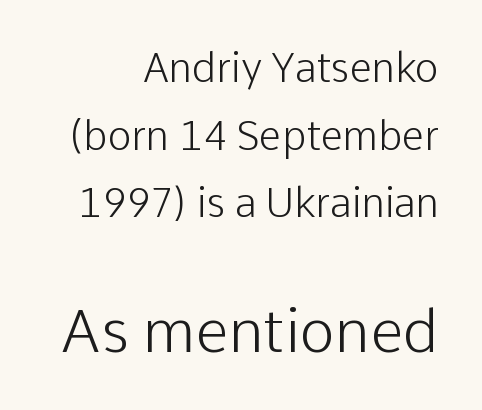
The image shows 60 px light sans-serif type, upright; set right-aligned, normal line spacing (1.69x), normal letter spacing, not underlined; the second (bottom) block is 1.5x larger; low stroke contrast and a medium x-height.
